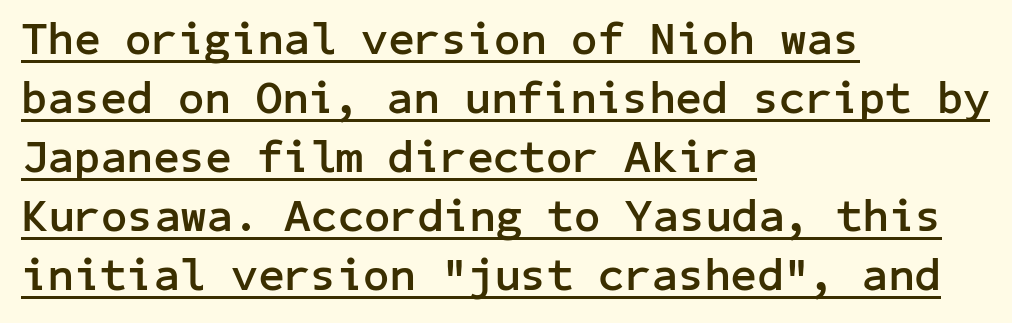
The image shows 46 px semibold sans-serif type, upright; set left-aligned, normal line spacing (1.28x), normal letter spacing, underlined; low stroke contrast and a medium x-height.
